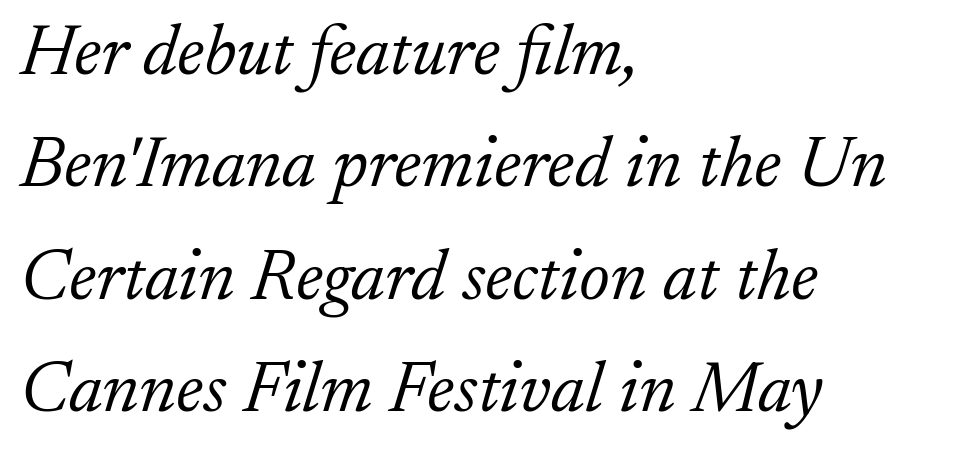
The image shows 73 px light serif type, italic (leaning right); set left-aligned, normal line spacing (1.54x), normal letter spacing, not underlined; low stroke contrast and a small x-height.
